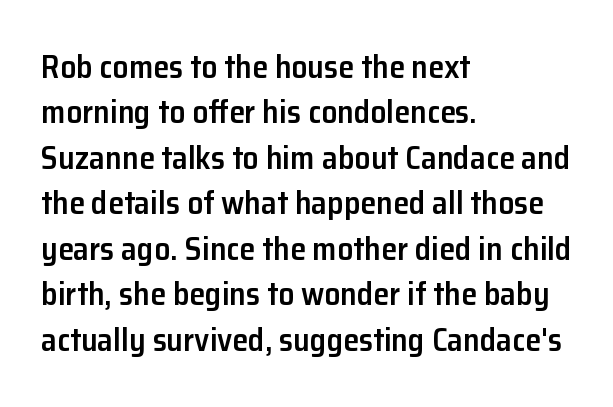
The space between consecutive lines is moderate. A typesetter would call this proportional, since set widths differ per character. I'd call this a sans setting — the letters go barefoot. Is the type bold? Partly — it's a semibold, heavier than regular but not fully bold. The passage is arranged the way most books set body copy — flush left.
